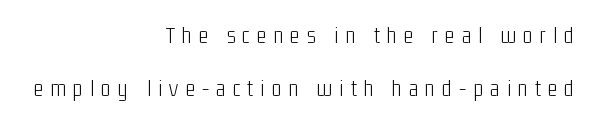
{"italic": "no", "bold": "no", "underline": "no", "align": "right", "line_spacing": "loose", "line_spacing_ratio": 2.32, "letter_spacing": "wide", "letter_spacing_em": 0.31, "glyph_px": 23}
